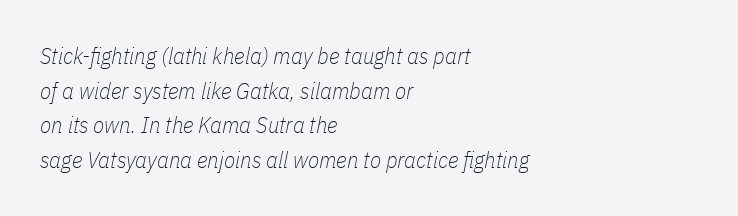
Every row of glyphs begins at an identical x-position on the left. Interline gaps are of average width in this sample. Glance below the letters and you will spot only blank space. The passage shown is not bold in any degree.
